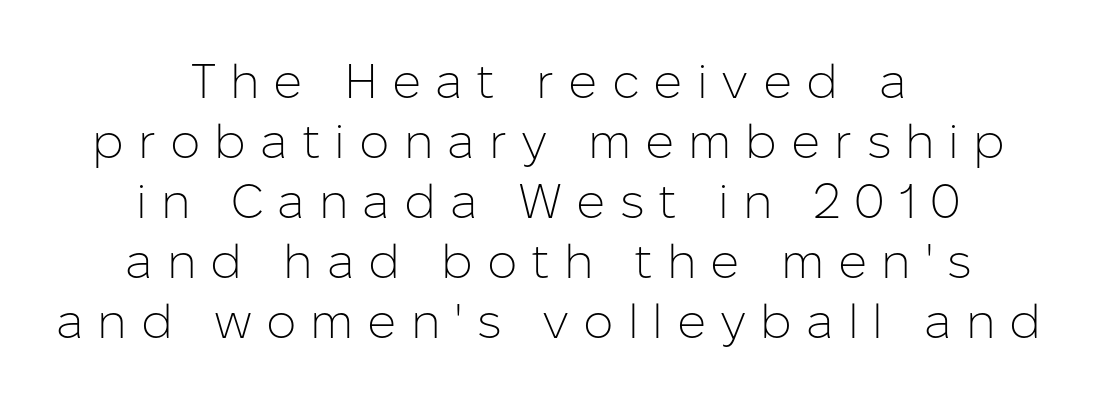
The image shows 48 px light sans-serif type, upright; set centered, normal line spacing (1.25x), unusually wide letter spacing (+0.29 em), not underlined; low stroke contrast and a medium x-height.
